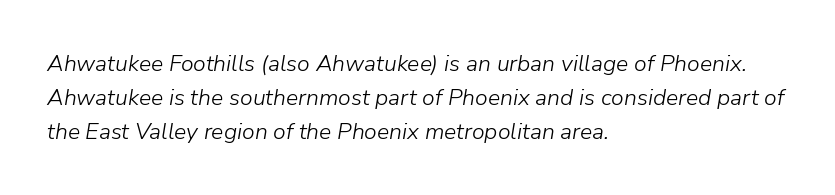
Q: Is the text bold? A: No.
Q: Is the text italic (slanted)? A: Yes, it leans right by about 9 degrees.
Q: Is the text underlined? A: No.
Q: How is the paragraph aligned? A: Left-aligned.
Q: Is the spacing between letters normal or unusually wide? A: Normal.
Q: Is the spacing between lines tight, normal or loose? A: Normal.
